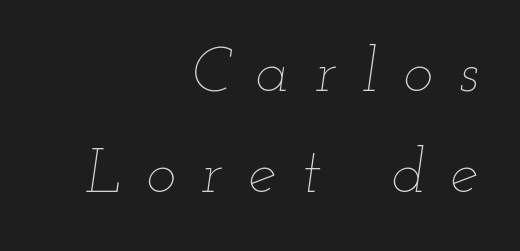
{"italic": "yes", "lean": "right", "slant_degrees": 12, "bold": "no", "weight": "thin", "width": "wide", "stroke_contrast": "low", "x_height": "small", "monospaced": "no", "underline": "no", "align": "right", "line_spacing": "normal", "line_spacing_ratio": 1.6, "letter_spacing": "wide", "letter_spacing_em": 0.41, "glyph_px": 63}
